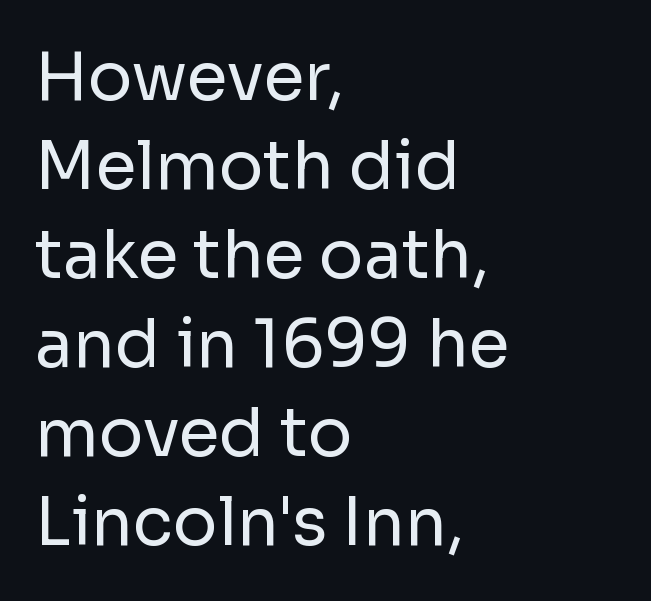
Q: Is the text bold? A: No.
Q: Is the text italic (slanted)? A: No, it is upright.
Q: Is the typeface a serif or a sans-serif typeface? A: Sans-serif.
Q: Is the text underlined? A: No.
Q: How is the paragraph aligned? A: Left-aligned.
Q: Is the spacing between letters normal or unusually wide? A: Normal.
Q: Is the spacing between lines tight, normal or loose? A: Normal.
Q: Width (condensed, normal, or wide)? A: Normal.
Q: Stroke contrast? A: Low.
Q: x-height? A: Medium.
Q: Monospaced? A: No.
